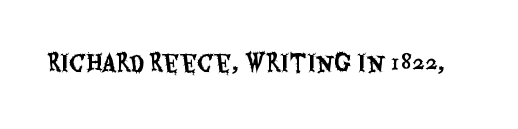
Each word holds together tightly as a unit, with standard inter-letter gaps. Posture: upright roman. The specimen omits any rule beneath the text block's lines.
